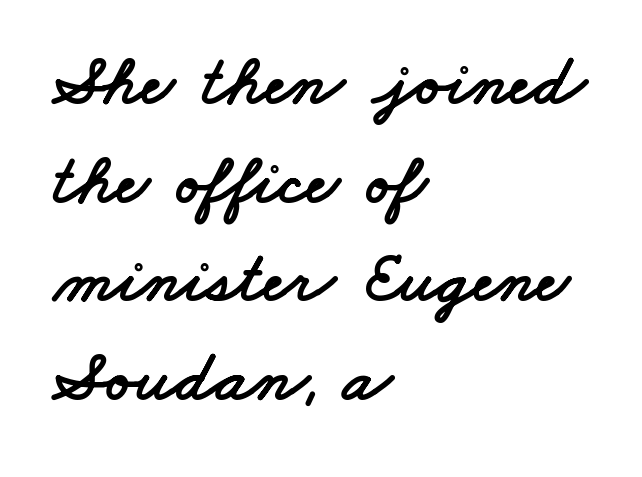
{"serif": "no", "width": "wide", "stroke_contrast": "low", "x_height": "small", "monospaced": "no", "underline": "no", "align": "left", "line_spacing": "normal", "line_spacing_ratio": 1.37, "letter_spacing": "normal", "letter_spacing_em": 0.0, "glyph_px": 72}
